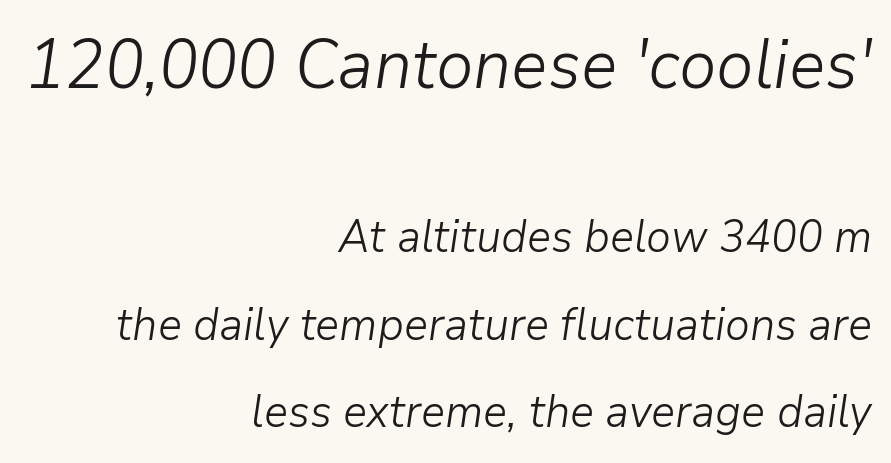
{"italic": "yes", "lean": "right", "slant_degrees": 9, "bold": "no", "weight": "light", "width": "normal", "stroke_contrast": "low", "x_height": "medium", "monospaced": "no", "underline": "no", "align": "right", "line_spacing": "loose", "line_spacing_ratio": 1.95, "letter_spacing": "normal", "letter_spacing_em": 0.0, "larger_block": "first", "size_ratio": 1.51, "glyph_px": 68}
